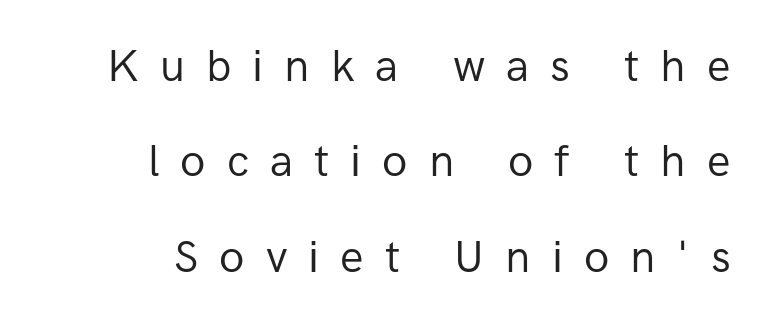
{"serif": "no", "italic": "no", "bold": "no", "weight": "regular", "width": "normal", "stroke_contrast": "low", "x_height": "medium", "monospaced": "no", "underline": "no", "align": "right", "line_spacing": "loose", "line_spacing_ratio": 2.17, "letter_spacing": "wide", "letter_spacing_em": 0.48, "glyph_px": 44}
